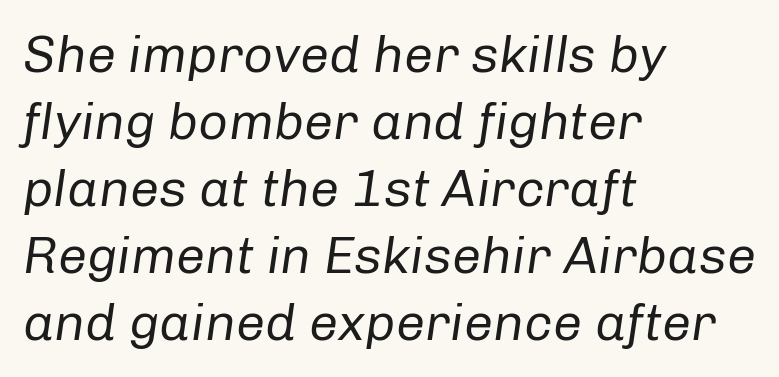
Observe the ordinary spacing: letters are neighbours, not strangers. Plain, unruled lines of type. Compared with ordinary roman type, these characters are visibly tilted. Here the designer chose a conventional face with non-uniform glyph widths.
